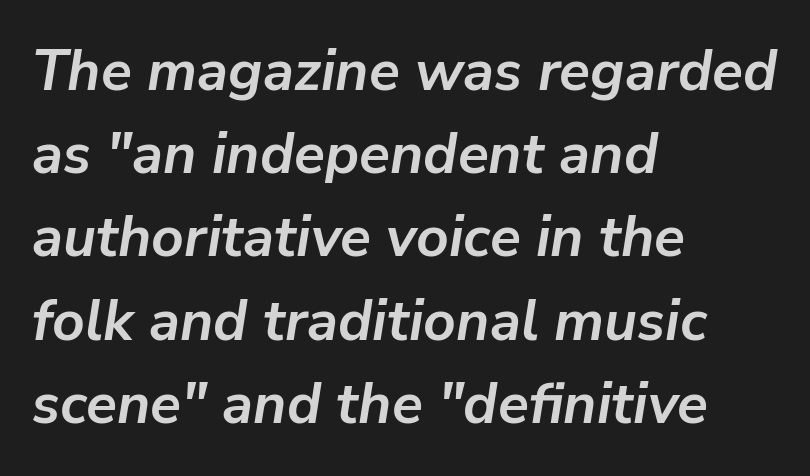
Q: Is the text bold? A: Yes.
Q: Is the text italic (slanted)? A: Yes, it leans right by about 9 degrees.
Q: Is the text underlined? A: No.
Q: How is the paragraph aligned? A: Left-aligned.
Q: Is the spacing between letters normal or unusually wide? A: Normal.
Q: Is the spacing between lines tight, normal or loose? A: Normal.
Q: Width (condensed, normal, or wide)? A: Normal.
Q: Stroke contrast? A: Low.
Q: x-height? A: Medium.
Q: Monospaced? A: No.
